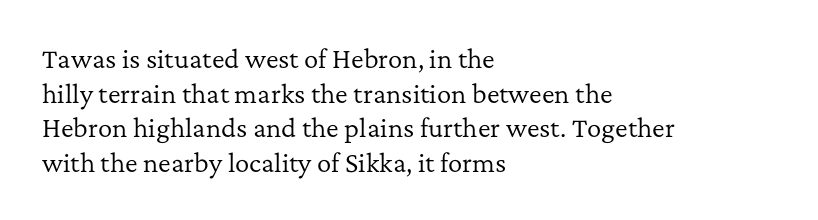
Q: Is the text bold? A: No.
Q: Is the text italic (slanted)? A: No, it is upright.
Q: Is the text underlined? A: No.
Q: How is the paragraph aligned? A: Left-aligned.
Q: Is the spacing between letters normal or unusually wide? A: Normal.
Q: Is the spacing between lines tight, normal or loose? A: Normal.
